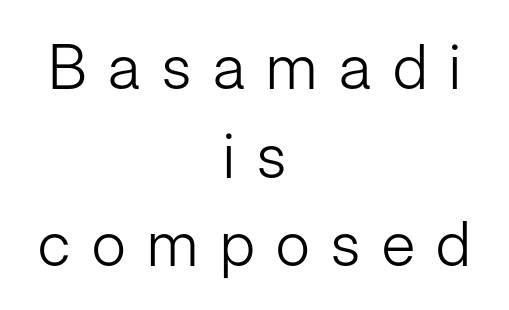
The image shows 62 px light sans-serif type, upright; set centered, normal line spacing (1.43x), unusually wide letter spacing (+0.35 em), not underlined; low stroke contrast and a medium x-height.
